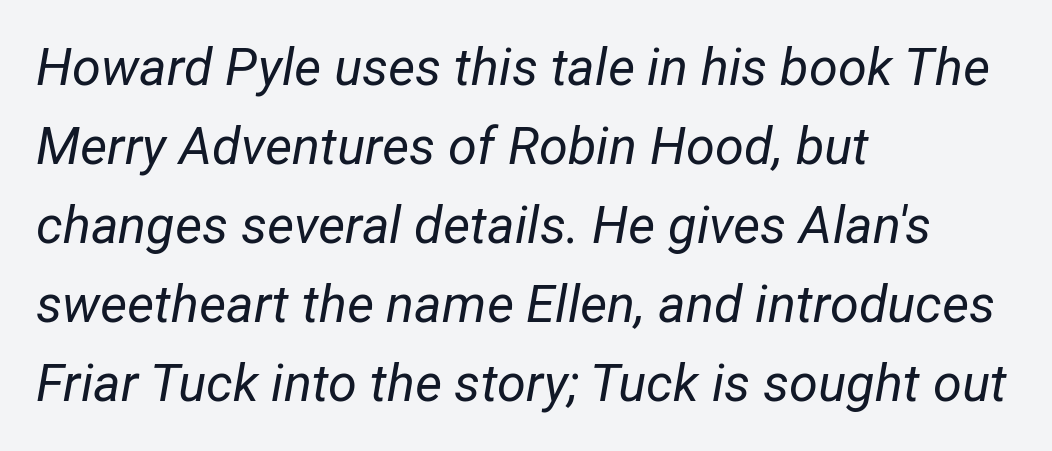
{"italic": "yes", "lean": "right", "slant_degrees": 12, "bold": "no", "weight": "regular", "width": "normal", "stroke_contrast": "low", "x_height": "medium", "monospaced": "no", "underline": "no", "align": "left", "line_spacing": "normal", "line_spacing_ratio": 1.52, "letter_spacing": "normal", "letter_spacing_em": 0.0, "glyph_px": 52}
